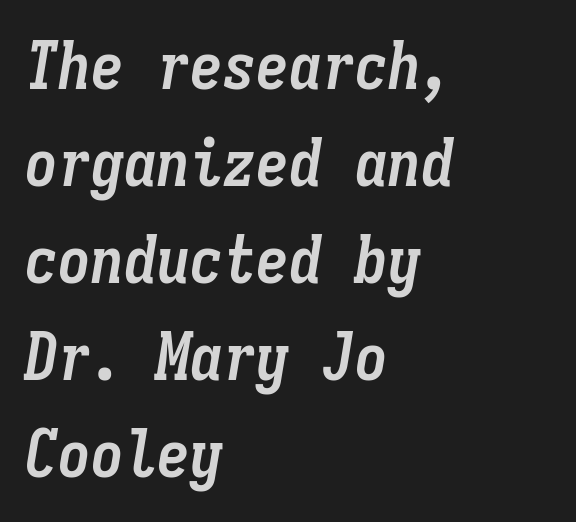
{"italic": "yes", "lean": "right", "slant_degrees": 9, "bold": "yes", "weight": "semibold", "width": "condensed", "stroke_contrast": "low", "x_height": "medium", "monospaced": "yes", "underline": "no", "align": "left", "line_spacing": "normal", "line_spacing_ratio": 1.47, "letter_spacing": "normal", "letter_spacing_em": 0.0, "glyph_px": 66}
